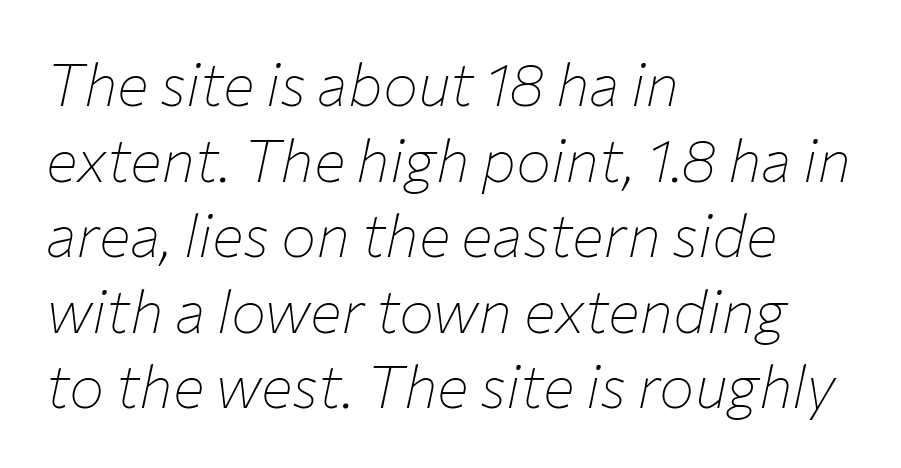
{"italic": "yes", "lean": "right", "slant_degrees": 12, "bold": "no", "weight": "thin", "width": "normal", "stroke_contrast": "low", "x_height": "medium", "monospaced": "no", "underline": "no", "align": "left", "line_spacing": "normal", "line_spacing_ratio": 1.28, "letter_spacing": "normal", "letter_spacing_em": 0.0, "glyph_px": 59}
